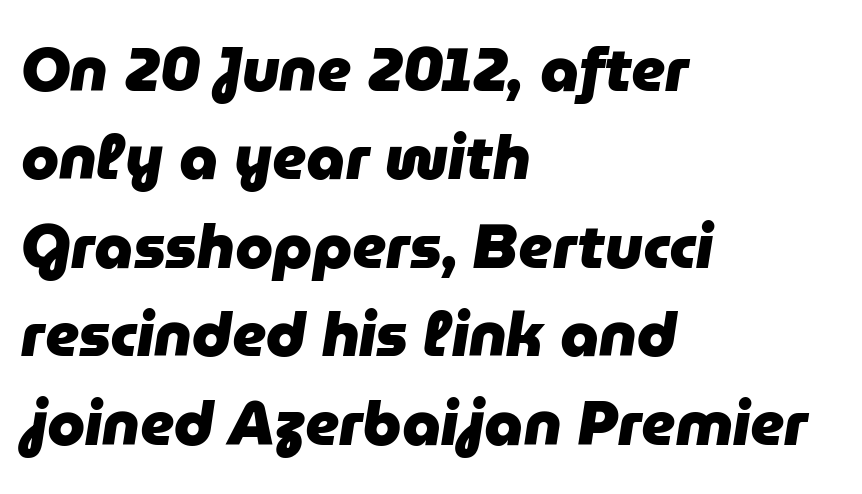
Is this a fixed-width face? No — the glyphs have proportional, varying widths. Leading matches the norm, producing a regular column. The compositor pushed each line to the left boundary. This is oblique type, the kind used for emphasis or titles.
